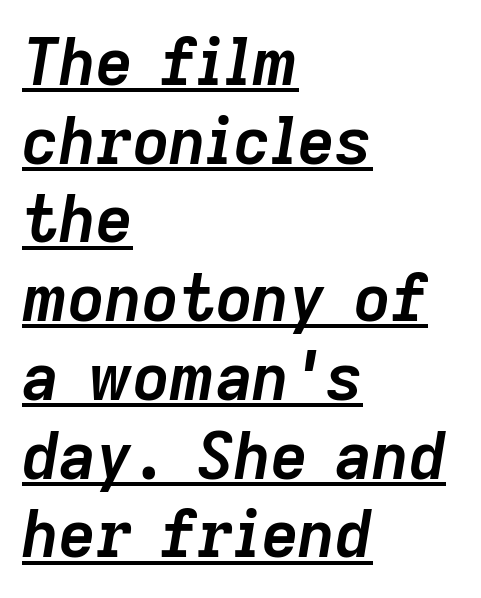
Q: Is the text bold? A: Yes.
Q: Is the text italic (slanted)? A: Yes, it leans right by about 9 degrees.
Q: Is the text underlined? A: Yes.
Q: How is the paragraph aligned? A: Left-aligned.
Q: Is the spacing between letters normal or unusually wide? A: Normal.
Q: Width (condensed, normal, or wide)? A: Normal.
Q: Stroke contrast? A: Low.
Q: x-height? A: Medium.
Q: Monospaced? A: No.
